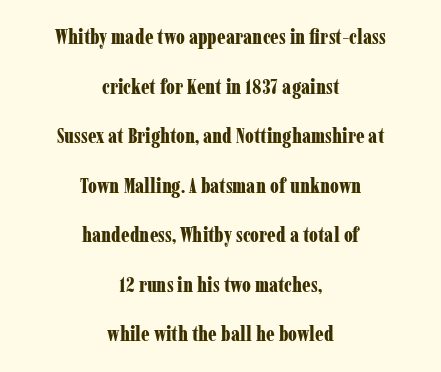
The typography opts for an upright posture over an oblique one. The vertical gap from one line to the next is large. Every row of glyphs is offset so its center matches the block's center. Students, note that the glyphs here touch the page at normal intervals. Bare-footed words on every line.
